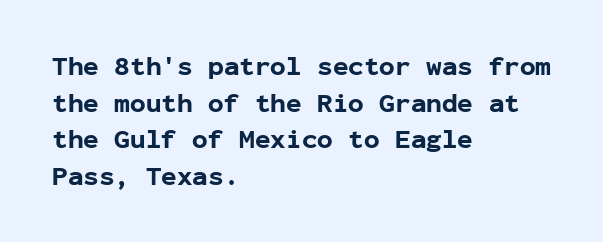
The image shows 26 px bold type, upright; set left-aligned, normal line spacing (1.41x), normal letter spacing, not underlined.
